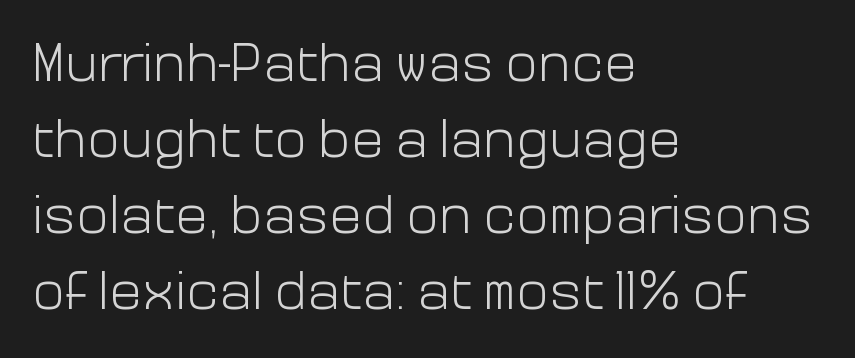
Q: Is the text bold? A: No.
Q: Is the text italic (slanted)? A: No, it is upright.
Q: Is the typeface a serif or a sans-serif typeface? A: Sans-serif.
Q: Is the text underlined? A: No.
Q: How is the paragraph aligned? A: Left-aligned.
Q: Is the spacing between letters normal or unusually wide? A: Normal.
Q: Is the spacing between lines tight, normal or loose? A: Normal.
Q: Width (condensed, normal, or wide)? A: Normal.
Q: Stroke contrast? A: Low.
Q: x-height? A: Medium.
Q: Monospaced? A: No.
